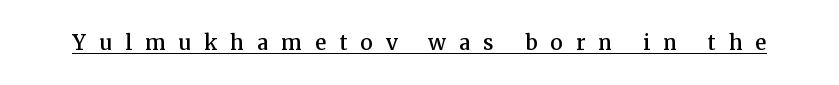
{"serif": "yes", "italic": "no", "width": "normal", "stroke_contrast": "medium", "x_height": "medium", "monospaced": "no", "underline": "yes", "letter_spacing": "wide", "letter_spacing_em": 0.46, "glyph_px": 28}
